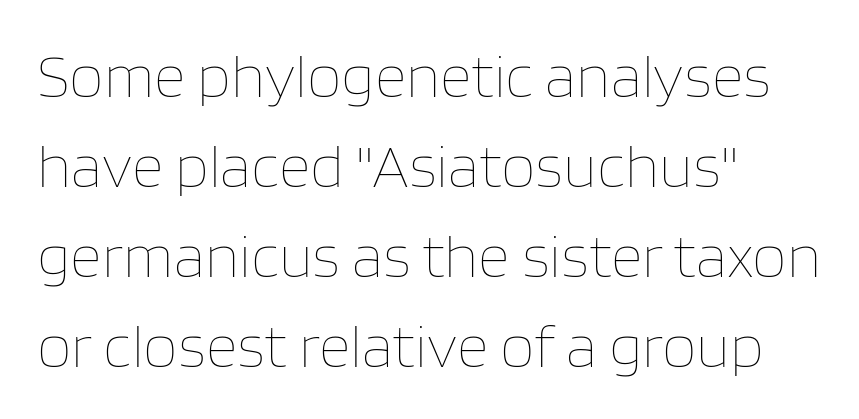
{"italic": "no", "bold": "no", "weight": "thin", "width": "normal", "stroke_contrast": "low", "x_height": "large", "monospaced": "no", "underline": "no", "align": "left", "line_spacing": "normal", "line_spacing_ratio": 1.45, "letter_spacing": "normal", "letter_spacing_em": 0.0, "glyph_px": 62}
